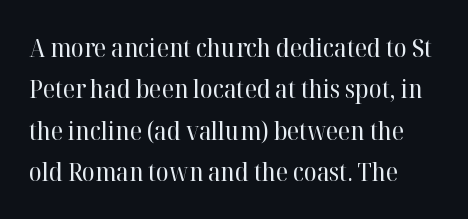
The strokes are not fattened; the text isn't bold. The line texture is even and compact thanks to regular tracking. These lines sit exactly where default settings would place them. Ordinary non-slanted type is in use.
